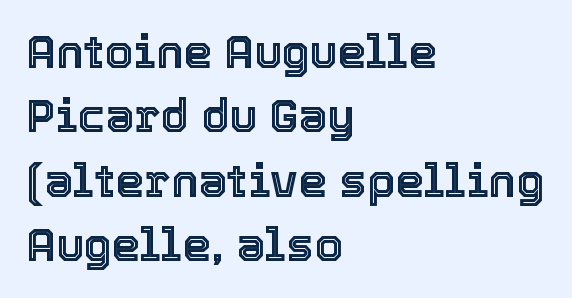
{"italic": "no", "width": "normal", "x_height": "medium", "monospaced": "no", "underline": "no", "align": "left", "line_spacing": "normal", "line_spacing_ratio": 1.4, "letter_spacing": "normal", "letter_spacing_em": 0.0, "glyph_px": 46}
